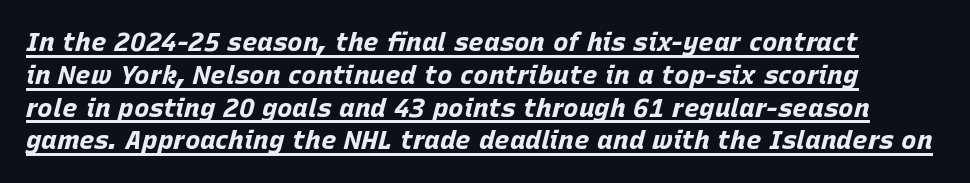
Summary of weight: heavy, a full bold. The line-height multiplier appears to be the usual default. Compared with undecorated copy, this sample adds a rule below the words. Italic: yes, the glyphs are oblique. The gaps between neighbouring characters are ordinary and unremarkable.
